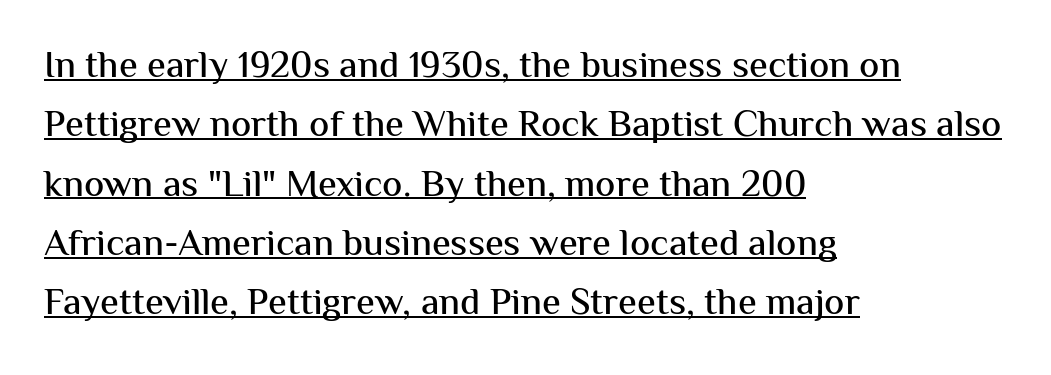
The rendering uses natural spacing where letterforms have individual widths. The lines in this sample share a left origin and differ only in where they stop. A typesetter would label this face a sans. Every stem runs plumb, perpendicular to the baseline.
